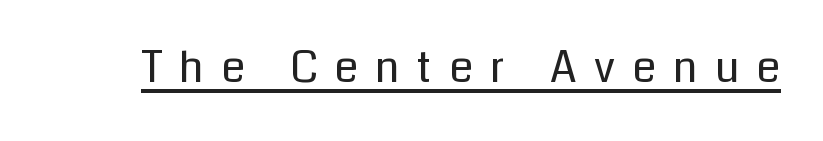
{"serif": "no", "italic": "no", "bold": "no", "weight": "regular", "width": "normal", "stroke_contrast": "low", "x_height": "medium", "monospaced": "no", "underline": "yes", "letter_spacing": "wide", "letter_spacing_em": 0.4, "glyph_px": 43}
